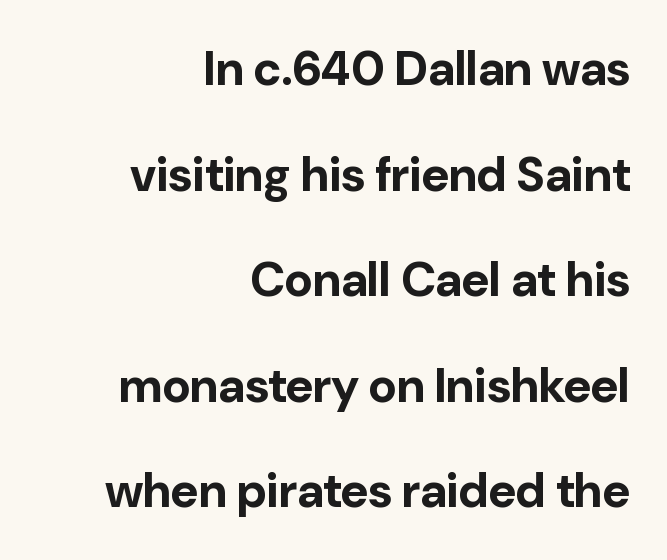
Q: Is the text bold? A: Yes.
Q: Is the text italic (slanted)? A: No, it is upright.
Q: Is the typeface a serif or a sans-serif typeface? A: Sans-serif.
Q: Is the text underlined? A: No.
Q: How is the paragraph aligned? A: Right-aligned.
Q: Is the spacing between letters normal or unusually wide? A: Normal.
Q: Is the spacing between lines tight, normal or loose? A: Loose.
Q: Width (condensed, normal, or wide)? A: Normal.
Q: Stroke contrast? A: Low.
Q: x-height? A: Medium.
Q: Monospaced? A: No.
